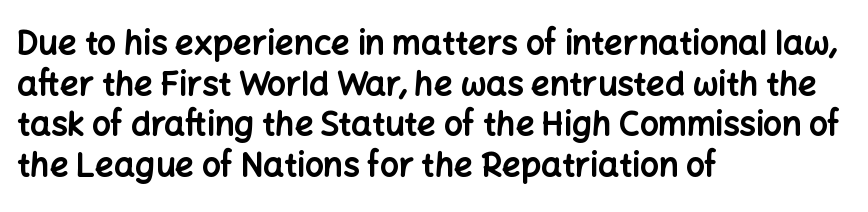
Q: Is the text bold? A: Yes.
Q: Is the text italic (slanted)? A: No, it is upright.
Q: Is the typeface a serif or a sans-serif typeface? A: Sans-serif.
Q: Is the text underlined? A: No.
Q: How is the paragraph aligned? A: Left-aligned.
Q: Is the spacing between letters normal or unusually wide? A: Normal.
Q: Width (condensed, normal, or wide)? A: Normal.
Q: Stroke contrast? A: Low.
Q: x-height? A: Medium.
Q: Monospaced? A: No.
